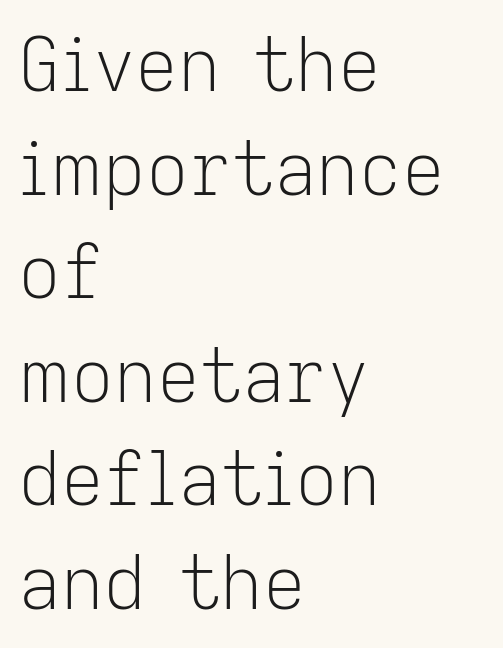
Default kerning and tracking; the words read as compact shapes. No feet cap the strokes, marking this as sans-serif type. Posture: vertical. Layout note: lines flush left. Proportional: the letters do not fall into vertical columns. Does the leading feel generous? No, just average.
